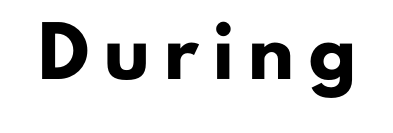
Is the type bold? Yes — the strokes are clearly thick and heavy. Tracking value appears strongly positive — letters spread wide. Descender tails drop into unmarked territory. This sample uses an upright cut, with every glyph sitting square on the baseline. Check where the strokes stop: nothing finishes them off — pure sans.
